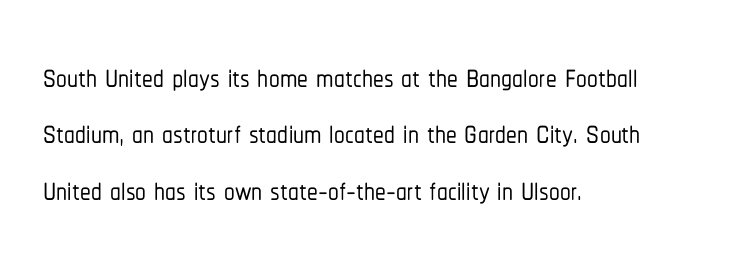
The specimen omits any rule beneath the text block's lines. When letters stand straight like this, we call the style roman or upright. The glyphs in this specimen are sans serif. The rows are spaced the way most documents space them. The passage shown is typed in a proportional face where columns would drift.
